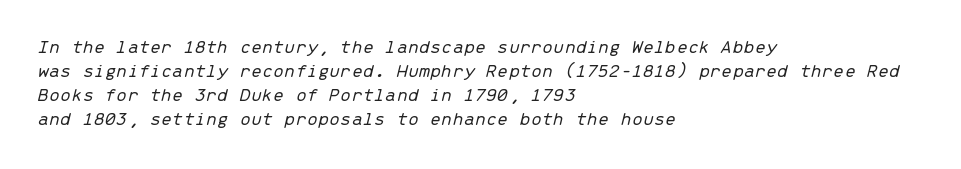
The image shows 20 px text type, italic (leaning right); set left-aligned, line spacing 1.2x, normal letter spacing, not underlined.
